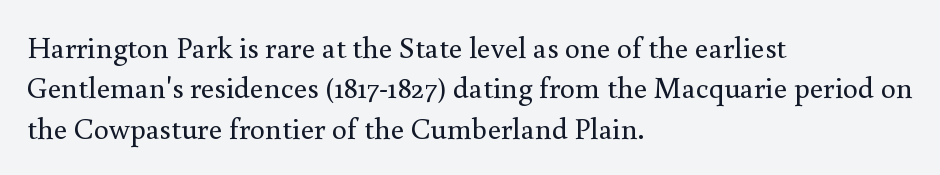
The image shows 30 px regular-weight serif type, upright; set left-aligned, normal line spacing (1.35x), normal letter spacing, not underlined; medium stroke contrast and a small x-height.
